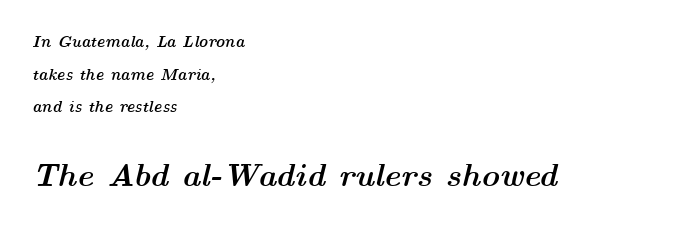
The specimen reads as italic at a glance. Casual observation: everything's shoved over to the left. The gaps between neighbouring characters are ordinary and unremarkable. The baseline area is clear.
